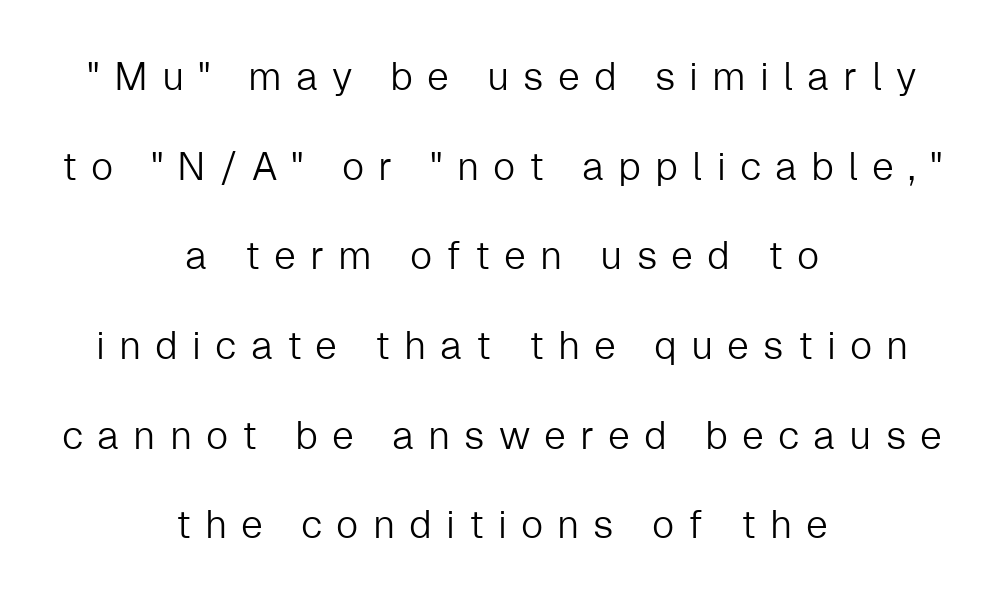
Airy leading. These lines have a slow, spaced-out rhythm from letter to letter. Look at the bottom of the vertical strokes: they stop flat, with no serifs. The words here are not underlined.
